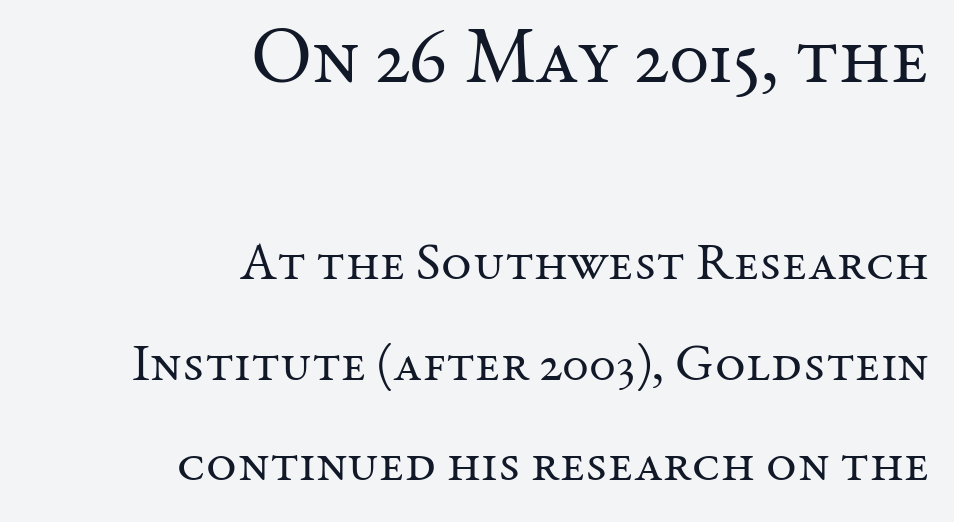
The image shows 80 px regular-weight serif type, upright; set right-aligned, loose line spacing (1.9x), normal letter spacing, not underlined; the first (top) block is 1.51x larger; medium stroke contrast and a medium x-height.
